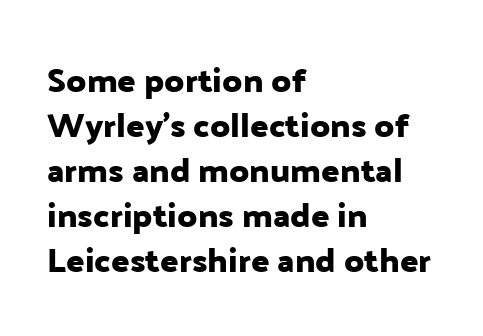
Q: Is the text italic (slanted)? A: No, it is upright.
Q: Is the typeface a serif or a sans-serif typeface? A: Sans-serif.
Q: Is the text underlined? A: No.
Q: How is the paragraph aligned? A: Left-aligned.
Q: Is the spacing between letters normal or unusually wide? A: Normal.
Q: Is the spacing between lines tight, normal or loose? A: Normal.
Q: Width (condensed, normal, or wide)? A: Normal.
Q: Stroke contrast? A: Low.
Q: x-height? A: Medium.
Q: Monospaced? A: No.
